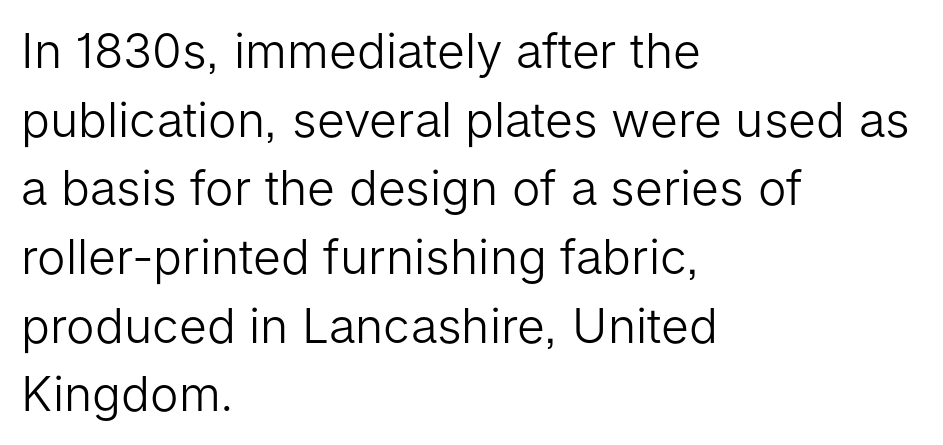
Q: Is the text bold? A: No.
Q: Is the text italic (slanted)? A: No, it is upright.
Q: Is the typeface a serif or a sans-serif typeface? A: Sans-serif.
Q: Is the text underlined? A: No.
Q: How is the paragraph aligned? A: Left-aligned.
Q: Is the spacing between letters normal or unusually wide? A: Normal.
Q: Is the spacing between lines tight, normal or loose? A: Normal.
Q: Width (condensed, normal, or wide)? A: Normal.
Q: Stroke contrast? A: Low.
Q: x-height? A: Medium.
Q: Monospaced? A: No.
